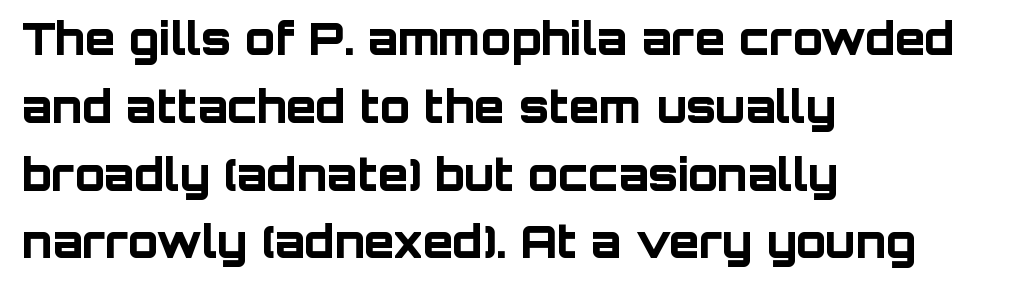
{"serif": "no", "italic": "no", "bold": "yes", "weight": "bold", "width": "normal", "stroke_contrast": "low", "x_height": "large", "monospaced": "no", "underline": "no", "align": "left", "line_spacing": "normal", "line_spacing_ratio": 1.54, "letter_spacing": "normal", "letter_spacing_em": 0.0, "glyph_px": 44}
